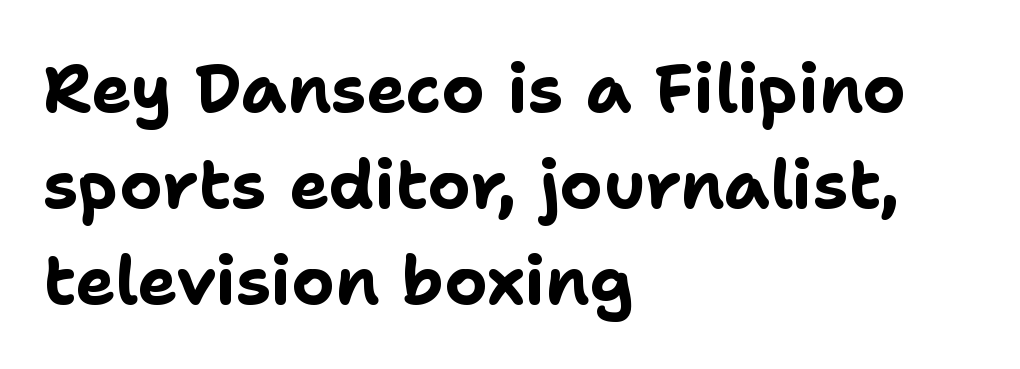
Q: Is the text bold? A: Yes.
Q: Is the text italic (slanted)? A: No, it is upright.
Q: Is the typeface a serif or a sans-serif typeface? A: Sans-serif.
Q: Is the text underlined? A: No.
Q: How is the paragraph aligned? A: Left-aligned.
Q: Is the spacing between letters normal or unusually wide? A: Normal.
Q: Is the spacing between lines tight, normal or loose? A: Normal.
Q: Width (condensed, normal, or wide)? A: Normal.
Q: Stroke contrast? A: Low.
Q: x-height? A: Medium.
Q: Monospaced? A: No.
